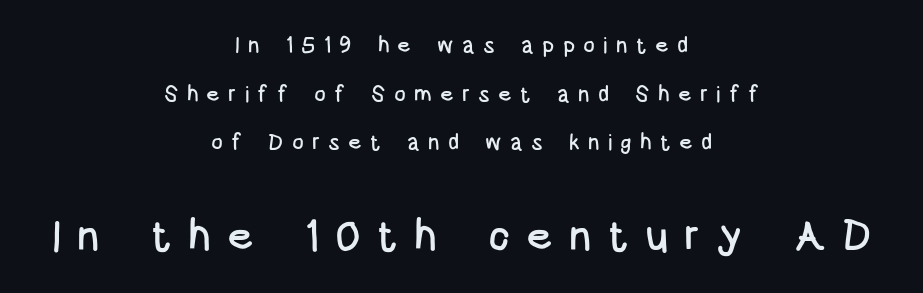
Q: Is the text italic (slanted)? A: No, it is upright.
Q: Is the typeface a serif or a sans-serif typeface? A: Sans-serif.
Q: Is the text underlined? A: No.
Q: How is the paragraph aligned? A: Centered.
Q: Is the spacing between letters normal or unusually wide? A: Unusually wide.
Q: Is the spacing between lines tight, normal or loose? A: Loose.
Q: Which block of text is set in a larger size, the first (top) or the second (bottom)? A: The second (bottom) one.
Q: Width (condensed, normal, or wide)? A: Condensed.
Q: Stroke contrast? A: Low.
Q: x-height? A: Large.
Q: Monospaced? A: No.
